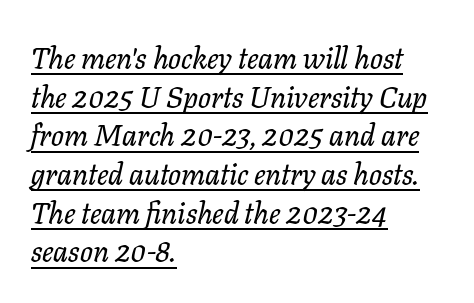
{"serif": "yes", "italic": "yes", "lean": "right", "slant_degrees": 11, "width": "normal", "stroke_contrast": "low", "x_height": "medium", "monospaced": "no", "underline": "yes", "align": "left", "line_spacing": "normal", "line_spacing_ratio": 1.29, "letter_spacing": "normal", "letter_spacing_em": 0.0, "glyph_px": 30}
